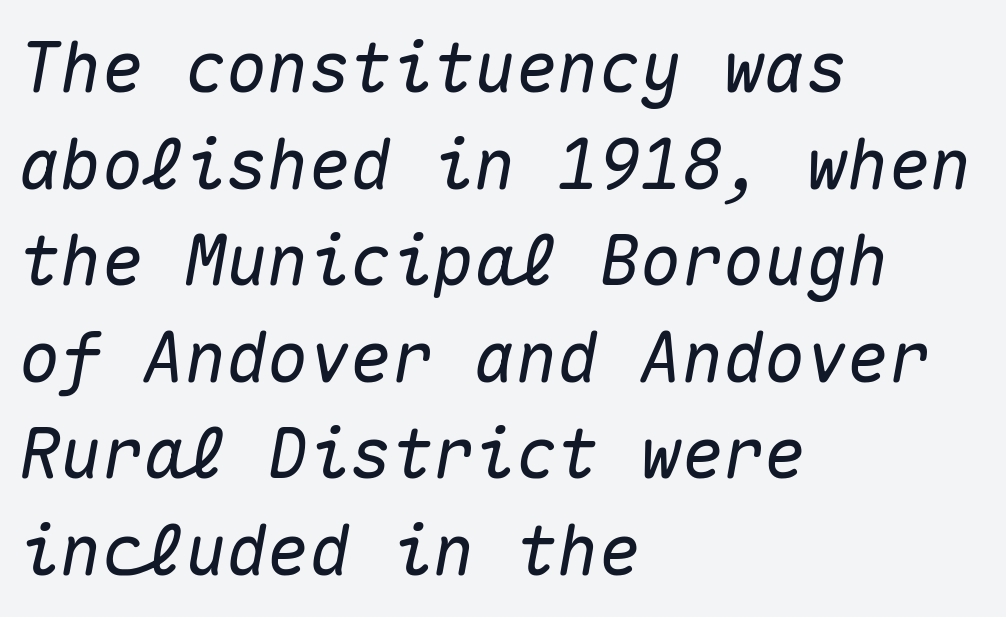
The image shows 69 px text type, italic (leaning right), monospaced; set left-aligned, normal line spacing (1.4x), normal letter spacing, not underlined; medium stroke contrast and a medium x-height.
